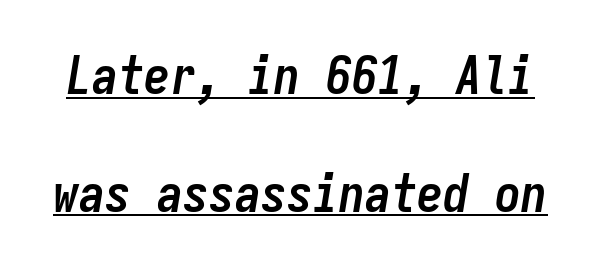
{"italic": "yes", "lean": "right", "slant_degrees": 9, "bold": "yes", "weight": "semibold", "width": "condensed", "stroke_contrast": "low", "x_height": "medium", "monospaced": "yes", "underline": "yes", "line_spacing": "loose", "line_spacing_ratio": 2.26, "letter_spacing": "normal", "letter_spacing_em": 0.0, "glyph_px": 52}
